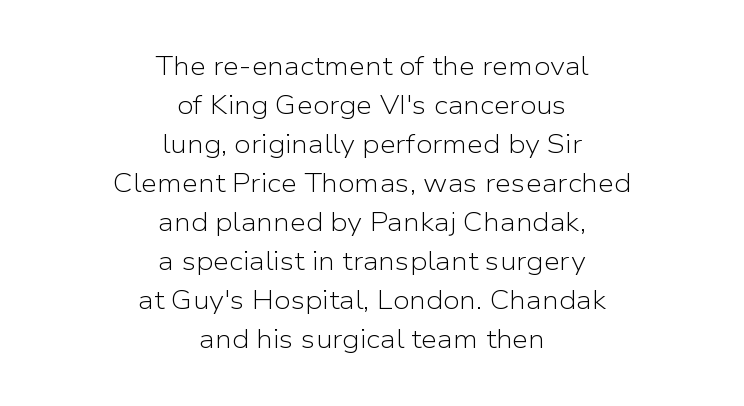
{"italic": "no", "bold": "no", "underline": "no", "align": "center", "line_spacing": "normal", "line_spacing_ratio": 1.5, "letter_spacing": "normal", "letter_spacing_em": 0.0, "glyph_px": 26}
